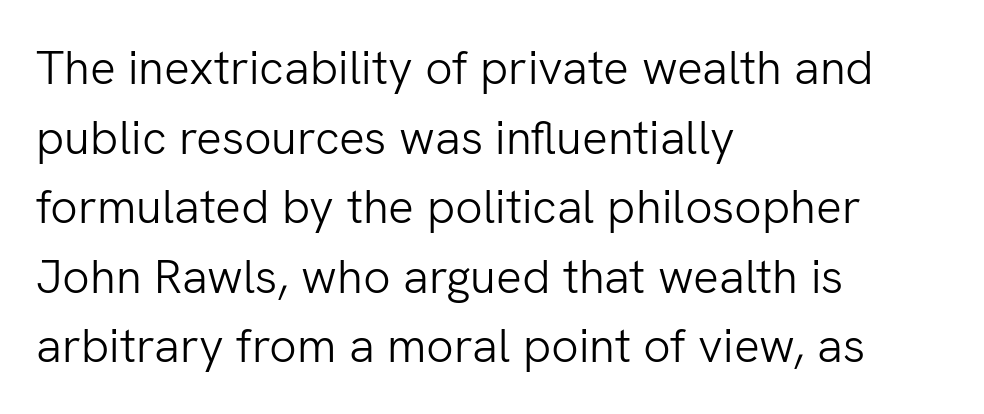
The image shows 48 px light sans-serif type, upright; set left-aligned, normal line spacing (1.45x), normal letter spacing, not underlined; low stroke contrast and a medium x-height.
